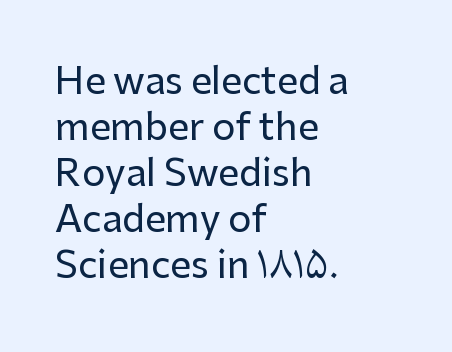
The image shows 37 px sans-serif type, upright; set left-aligned, line spacing 1.24x, normal letter spacing, not underlined; low stroke contrast and a medium x-height.
